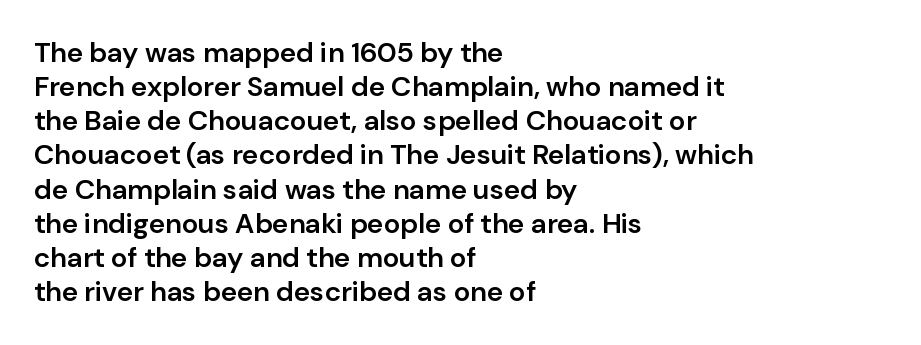
Rendered with straight, roman letterforms. Between one letter and the next there's only the usual sliver of space. I'd describe the lettering as semibold — firm but not a full bold. Descenders hang freely into open space. The rendering anchors every line to the left-hand side. Here the designer chose a conventional face with non-uniform glyph widths.
